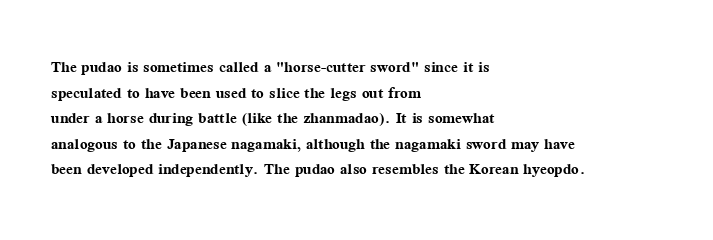
Q: Is the text bold? A: Yes.
Q: Is the text italic (slanted)? A: No, it is upright.
Q: Is the text underlined? A: No.
Q: How is the paragraph aligned? A: Left-aligned.
Q: Is the spacing between letters normal or unusually wide? A: Normal.
Q: Is the spacing between lines tight, normal or loose? A: Normal.
